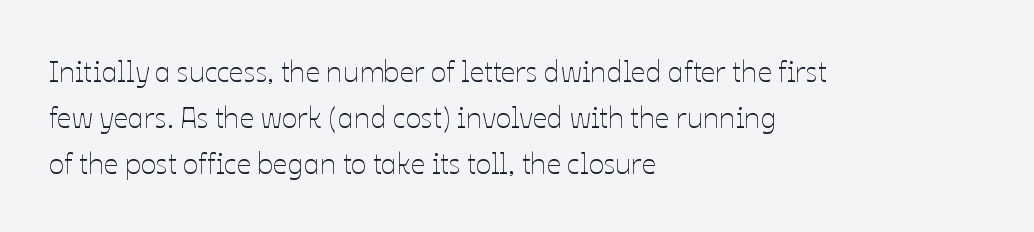
Short note: letters normally spaced. Honestly, there is no underline to notice here at all. Reading down the block, your eye returns to a fixed left position each line. Each letter keeps its own natural width here, so spacing adapts to shape.
